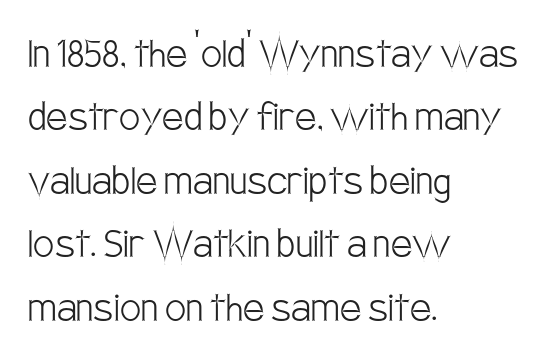
Q: Is the text bold? A: No.
Q: Is the text italic (slanted)? A: No, it is upright.
Q: Is the typeface a serif or a sans-serif typeface? A: Sans-serif.
Q: Is the text underlined? A: No.
Q: How is the paragraph aligned? A: Left-aligned.
Q: Is the spacing between letters normal or unusually wide? A: Normal.
Q: Is the spacing between lines tight, normal or loose? A: Normal.
Q: Width (condensed, normal, or wide)? A: Condensed.
Q: Stroke contrast? A: Low.
Q: x-height? A: Large.
Q: Monospaced? A: No.
